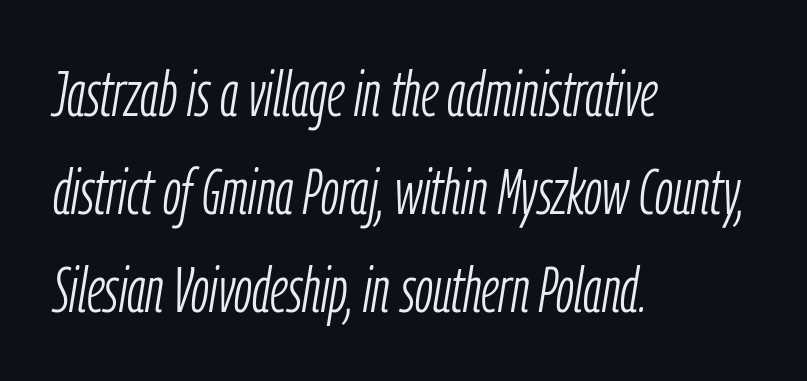
The image shows 65 px light, condensed type, italic (leaning right); set left-aligned, normal line spacing (1.51x), normal letter spacing, not underlined; low stroke contrast and a medium x-height.
